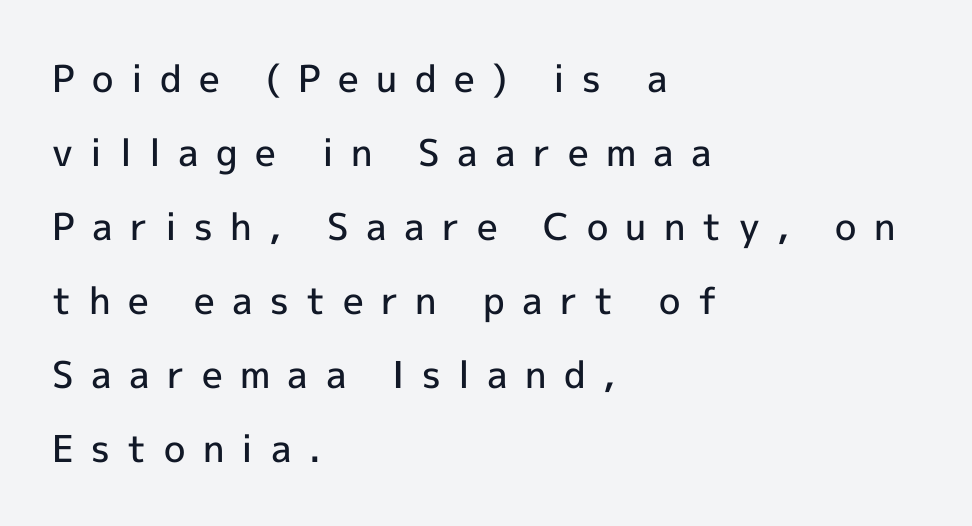
The image shows 37 px semibold sans-serif type, upright; set left-aligned, loose line spacing (2.0x), unusually wide letter spacing (+0.47 em), not underlined; a medium x-height.
